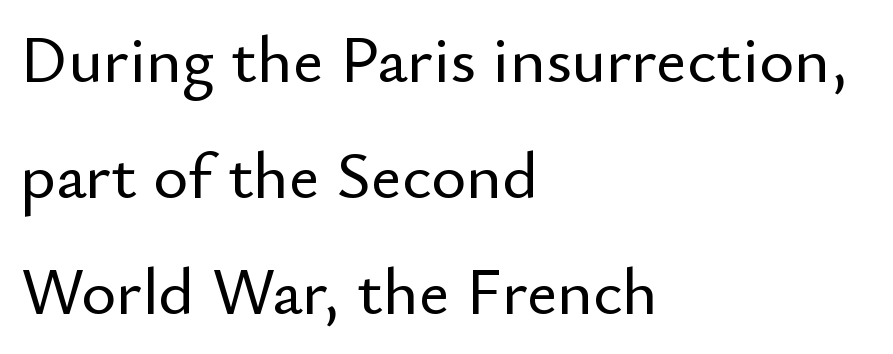
{"serif": "no", "italic": "no", "width": "normal", "stroke_contrast": "low", "x_height": "small", "monospaced": "no", "underline": "no", "align": "left", "line_spacing_ratio": 1.73, "letter_spacing": "normal", "letter_spacing_em": 0.0, "glyph_px": 67}
